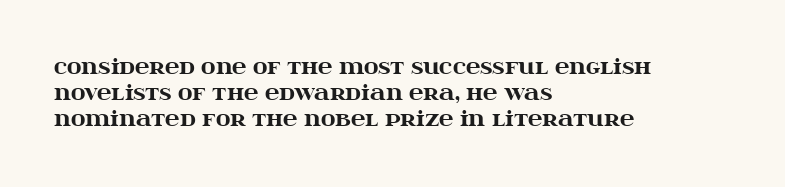
{"italic": "no", "bold": "yes", "underline": "no", "align": "left", "line_spacing": "normal", "line_spacing_ratio": 1.31, "letter_spacing": "normal", "letter_spacing_em": 0.0, "glyph_px": 20}
